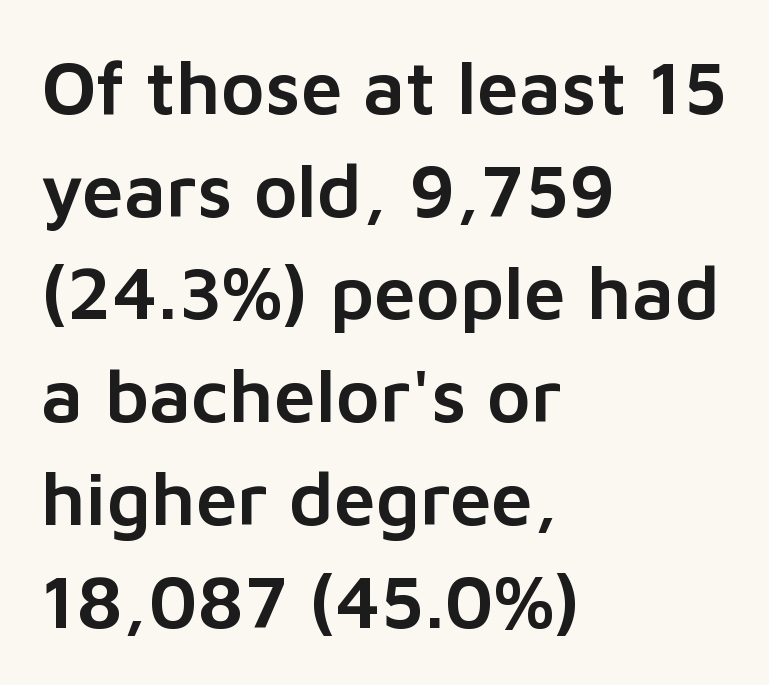
Q: Is the text italic (slanted)? A: No, it is upright.
Q: Is the typeface a serif or a sans-serif typeface? A: Sans-serif.
Q: Is the text underlined? A: No.
Q: How is the paragraph aligned? A: Left-aligned.
Q: Is the spacing between letters normal or unusually wide? A: Normal.
Q: Is the spacing between lines tight, normal or loose? A: Normal.
Q: Width (condensed, normal, or wide)? A: Normal.
Q: Stroke contrast? A: Low.
Q: x-height? A: Medium.
Q: Monospaced? A: No.
